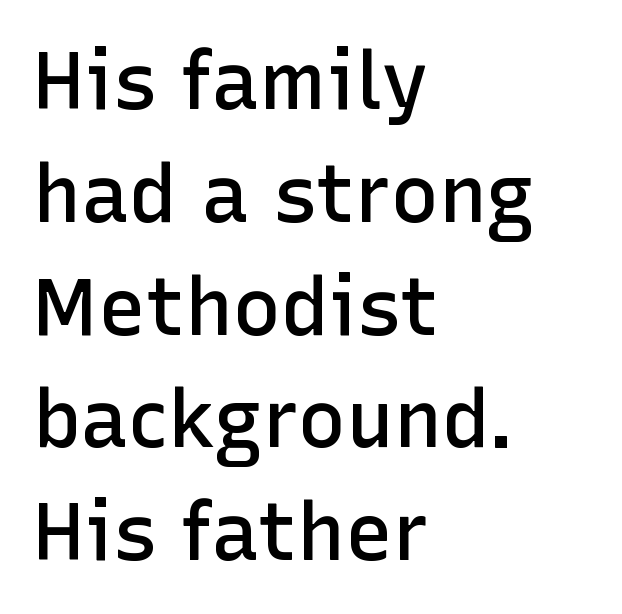
{"serif": "no", "italic": "no", "bold": "semi", "weight": "semibold", "width": "normal", "stroke_contrast": "low", "x_height": "medium", "monospaced": "no", "underline": "no", "align": "left", "line_spacing": "normal", "line_spacing_ratio": 1.41, "letter_spacing": "normal", "letter_spacing_em": 0.0, "glyph_px": 80}
